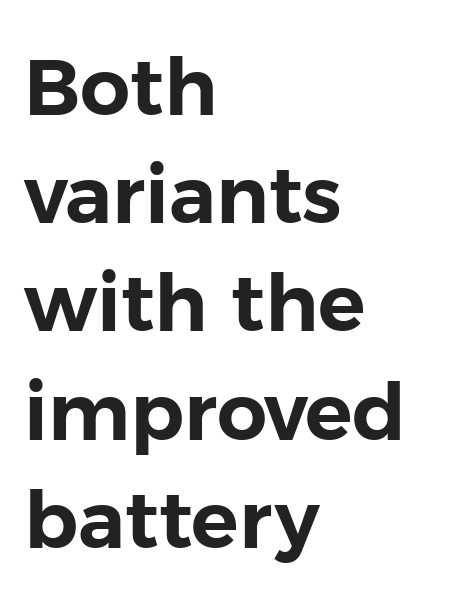
{"serif": "no", "italic": "no", "width": "normal", "stroke_contrast": "low", "x_height": "medium", "monospaced": "no", "underline": "no", "align": "left", "line_spacing": "normal", "line_spacing_ratio": 1.37, "letter_spacing": "normal", "letter_spacing_em": 0.0, "glyph_px": 79}
